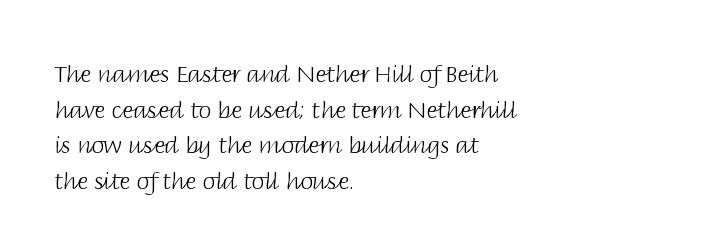
{"italic": "no", "bold": "no", "underline": "no", "align": "left", "line_spacing": "normal", "line_spacing_ratio": 1.55, "letter_spacing": "normal", "letter_spacing_em": 0.0, "glyph_px": 23}
